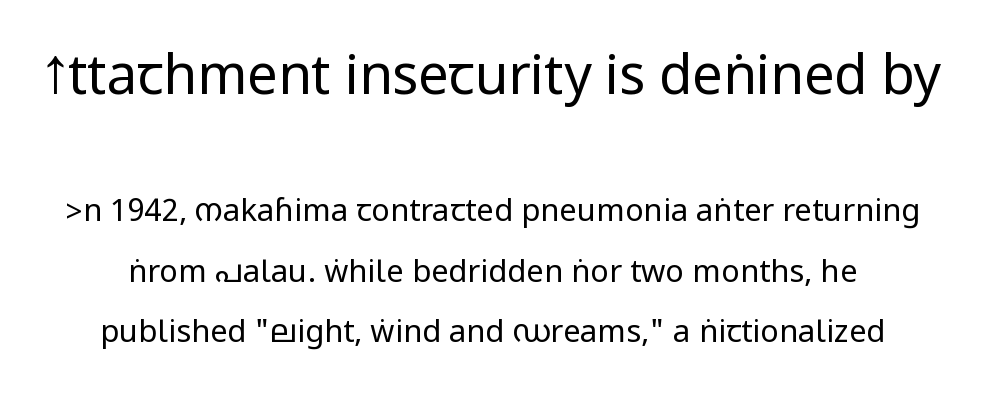
The specimen omits any rule beneath the text block's lines. Reading top to bottom, the characters get smaller at the block break. Ordinary non-slanted type is in use. Students, note that the glyphs here touch the page at normal intervals. Is this a heavy cut? Hardly; it is regular or lighter. The passage shown is typeset with a sans-serif family.
